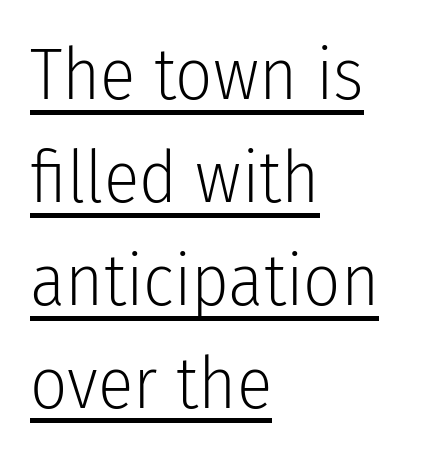
Q: Is the text bold? A: No.
Q: Is the text italic (slanted)? A: No, it is upright.
Q: Is the typeface a serif or a sans-serif typeface? A: Sans-serif.
Q: Is the text underlined? A: Yes.
Q: How is the paragraph aligned? A: Left-aligned.
Q: Is the spacing between letters normal or unusually wide? A: Normal.
Q: Is the spacing between lines tight, normal or loose? A: Normal.
Q: Width (condensed, normal, or wide)? A: Condensed.
Q: Stroke contrast? A: Low.
Q: x-height? A: Medium.
Q: Monospaced? A: No.
